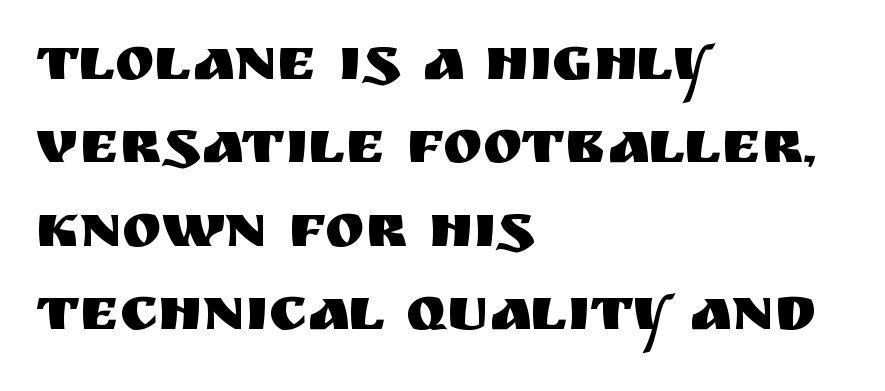
All the whitespace from short lines collects on the right. Tall strokes in this sample are plumb rather than angled. Are there feet on the stems? There aren't — it's a sans. Do the characters align in a grid? No, the font is proportional. This sample uses plain, unmodified letter spacing. Evenly set lines give the paragraph a standard silhouette.
